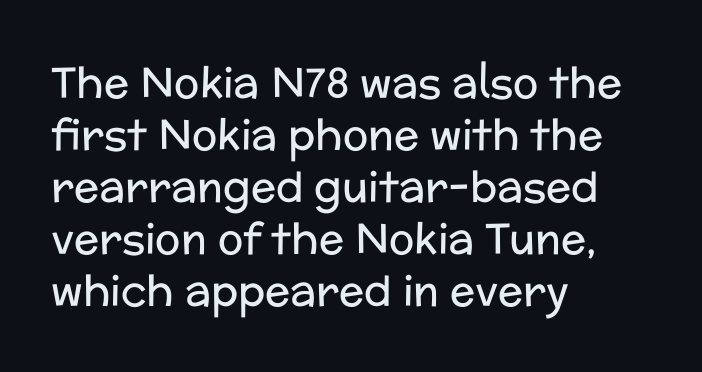
A bare baseline throughout the passage. Standard letterfit; no display-style spreading of the glyphs. Line starts are locked; line ends wander. Is this a fixed-width face? No — the glyphs have proportional, varying widths. Notice how the stems are strictly vertical — no italics here. Caption: face not bold, strokes unweighted.
